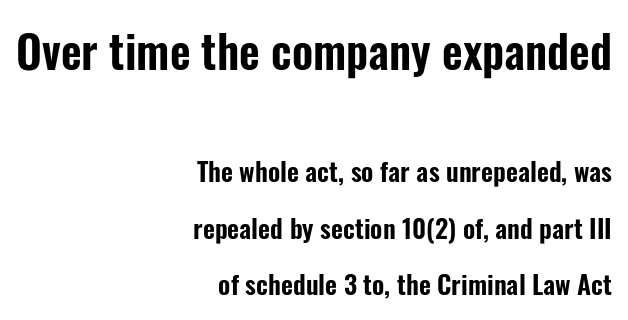
{"serif": "no", "italic": "no", "width": "condensed", "stroke_contrast": "low", "x_height": "medium", "monospaced": "no", "underline": "no", "align": "right", "line_spacing": "loose", "line_spacing_ratio": 2.18, "letter_spacing": "normal", "letter_spacing_em": 0.0, "larger_block": "first", "size_ratio": 1.73, "glyph_px": 45}
